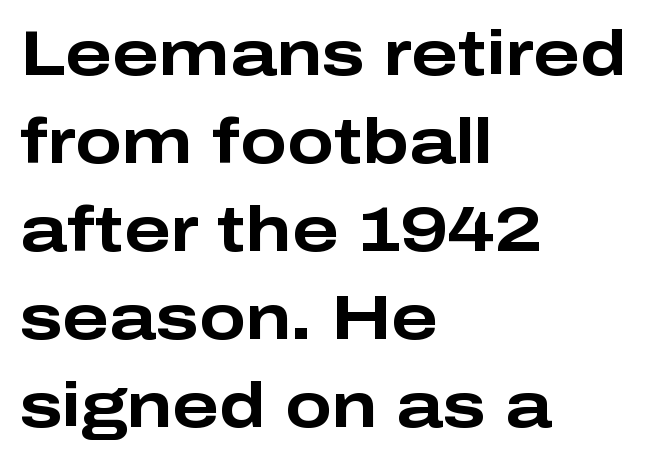
The vertical gap from one line to the next is medium. Glance below the letters and you will spot only blank space. These lines are set flush left with a ragged right edge. These lines were composed using upright roman letters. Nobody touched the tracking dial on this one. Stroke thickness is high; the sample reads as a true bold.
